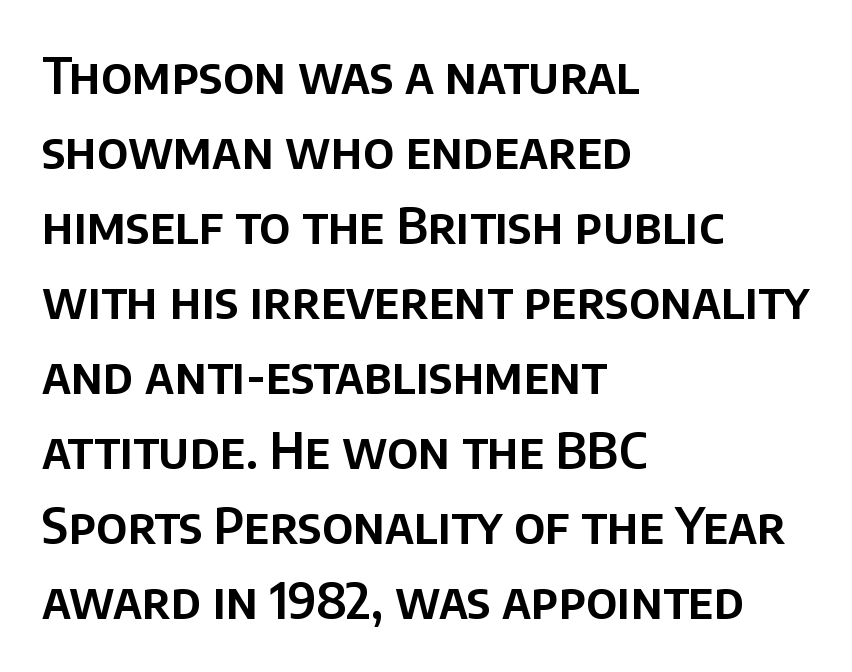
Q: Is the text italic (slanted)? A: No, it is upright.
Q: Is the typeface a serif or a sans-serif typeface? A: Sans-serif.
Q: Is the text underlined? A: No.
Q: How is the paragraph aligned? A: Left-aligned.
Q: Is the spacing between letters normal or unusually wide? A: Normal.
Q: Is the spacing between lines tight, normal or loose? A: Normal.
Q: Width (condensed, normal, or wide)? A: Normal.
Q: Stroke contrast? A: Low.
Q: x-height? A: Large.
Q: Monospaced? A: No.
